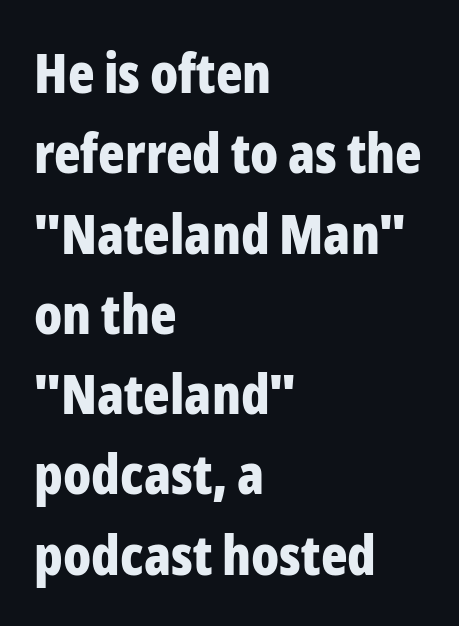
Look at the stroke-to-counter ratio: heavy, a bold. The baseline area is clear. Evenly set lines give the paragraph a standard silhouette. The face used here is proportionally spaced, like ordinary book or web type. Characters remain perfectly vertical along every line. Glyph-to-glyph distance matches everyday printed text.
